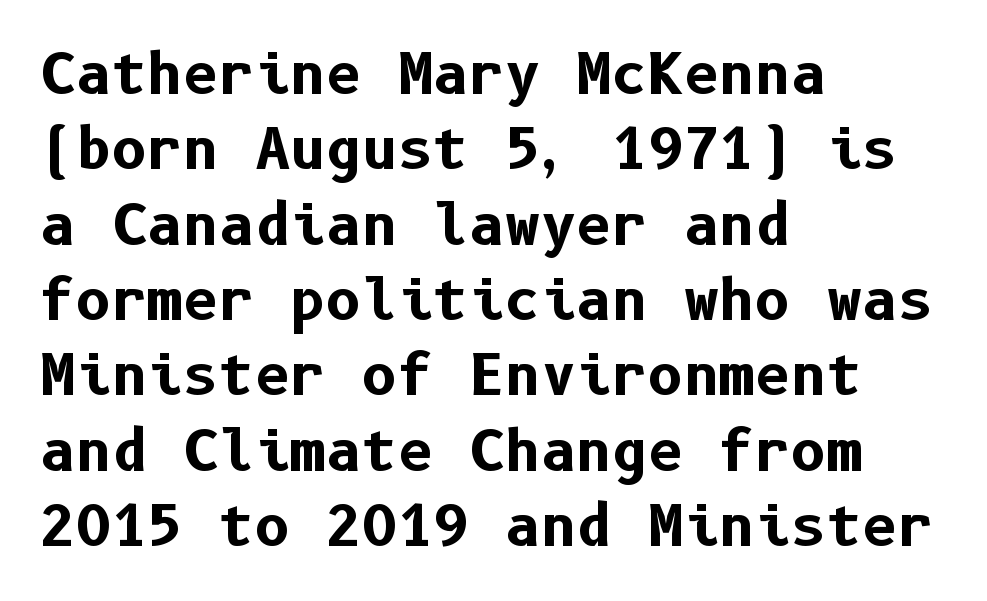
{"serif": "no", "italic": "no", "bold": "yes", "weight": "bold", "width": "normal", "stroke_contrast": "low", "x_height": "medium", "underline": "no", "align": "left", "line_spacing": "normal", "line_spacing_ratio": 1.37, "letter_spacing": "normal", "letter_spacing_em": 0.0, "glyph_px": 55}
